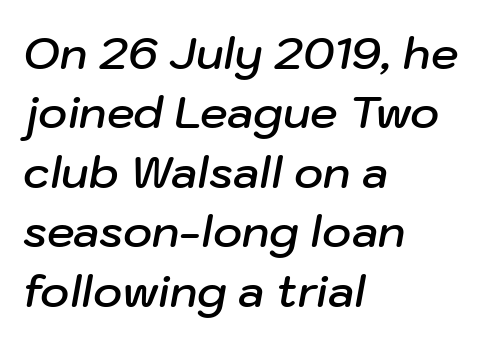
Tracking value appears to be zero — textbook default spacing. Baseline-to-baseline distance is the conventional proportion of letter height. Style check: oblique. Each glyph is drawn with semibold strokes, heavier than normal yet not fully bold.
